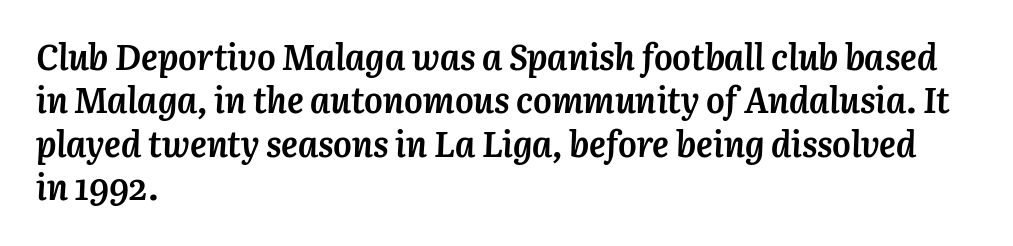
The image shows 35 px semibold type, italic (leaning right); set left-aligned, line spacing 1.24x, normal letter spacing, not underlined; medium stroke contrast and a medium x-height.
